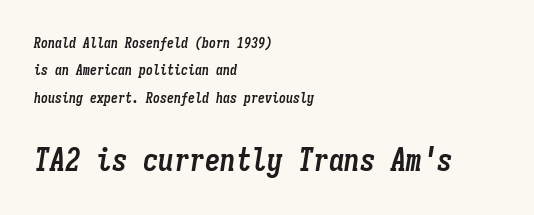
Characters follow at the spacing the type designer built in. A great deal of white space separates one row of letters from the next. Block two is the big one; block one sits smaller above it. An italicized treatment has been applied to the whole sample.
